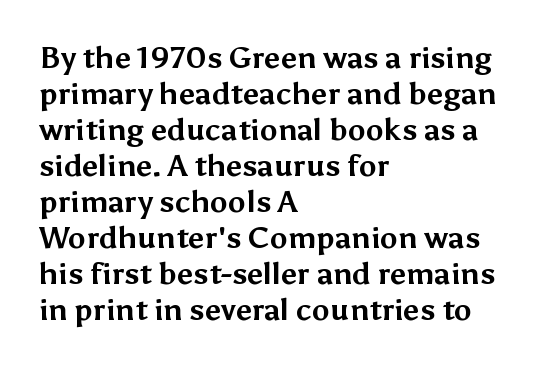
Q: Is the text bold? A: Yes.
Q: Is the text italic (slanted)? A: No, it is upright.
Q: Is the typeface a serif or a sans-serif typeface? A: Sans-serif.
Q: Is the text underlined? A: No.
Q: How is the paragraph aligned? A: Left-aligned.
Q: Is the spacing between letters normal or unusually wide? A: Normal.
Q: Width (condensed, normal, or wide)? A: Normal.
Q: Stroke contrast? A: Medium.
Q: x-height? A: Medium.
Q: Monospaced? A: No.
